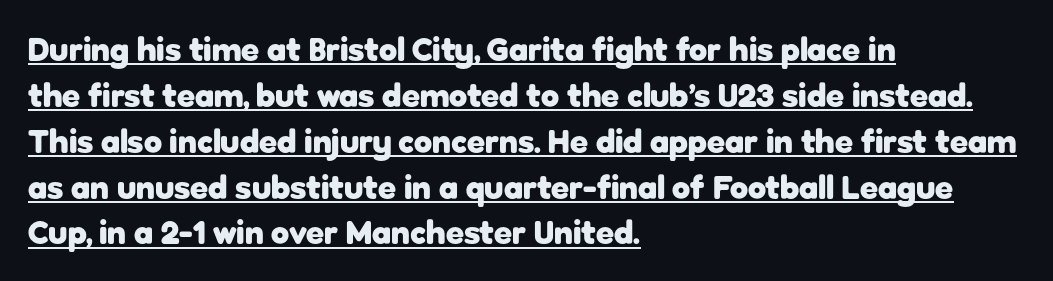
The typesetter has applied underlining to the passage shown. Do the characters align in a grid? No, the font is proportional. Every stem runs plumb, perpendicular to the baseline. Set as a true bold cut, around the 700 mark. The leading is moderate, giving the passage an even texture. Compared with typical body copy, the letter spacing here is the same.
